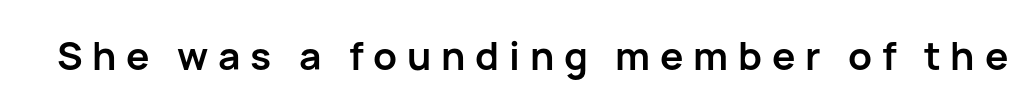
The image shows 39 px semibold sans-serif type, upright; set unusually wide letter spacing (+0.25 em), not underlined; low stroke contrast and a medium x-height.
